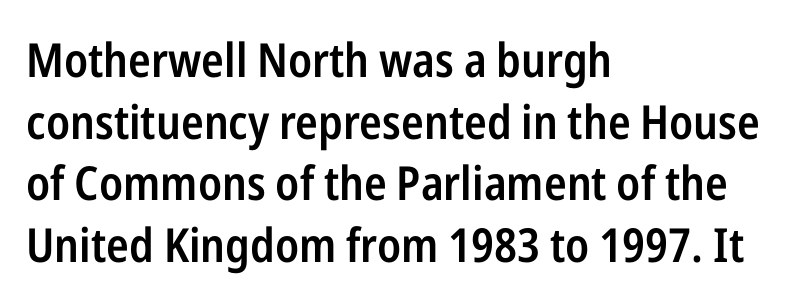
The image shows 47 px semibold, condensed sans-serif type, upright; set left-aligned, normal line spacing (1.31x), normal letter spacing, not underlined; low stroke contrast and a medium x-height.
